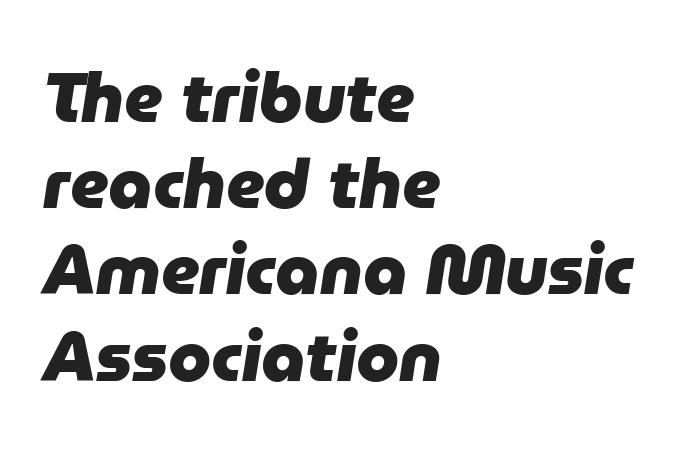
The image shows 69 px heavy type, italic (leaning right); set left-aligned, normal line spacing (1.25x), normal letter spacing, not underlined; low stroke contrast and a medium x-height.
